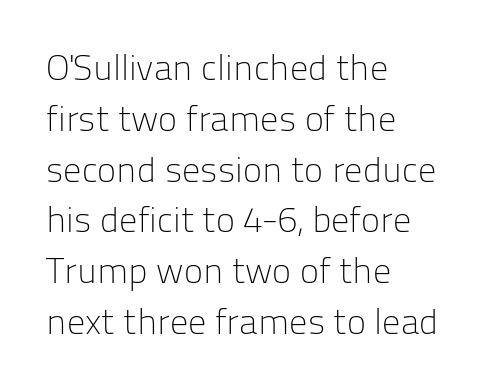
Q: Is the text bold? A: No.
Q: Is the text italic (slanted)? A: No, it is upright.
Q: Is the typeface a serif or a sans-serif typeface? A: Sans-serif.
Q: Is the text underlined? A: No.
Q: How is the paragraph aligned? A: Left-aligned.
Q: Is the spacing between letters normal or unusually wide? A: Normal.
Q: Is the spacing between lines tight, normal or loose? A: Normal.
Q: Width (condensed, normal, or wide)? A: Normal.
Q: Stroke contrast? A: Low.
Q: x-height? A: Medium.
Q: Monospaced? A: No.
